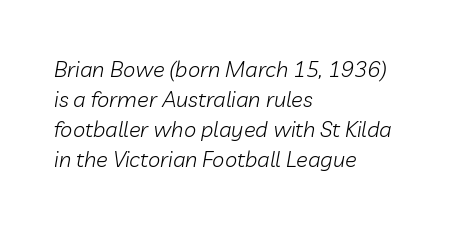
Q: Is the text bold? A: No.
Q: Is the text italic (slanted)? A: Yes, it leans right by about 10 degrees.
Q: Is the text underlined? A: No.
Q: How is the paragraph aligned? A: Left-aligned.
Q: Is the spacing between letters normal or unusually wide? A: Normal.
Q: Is the spacing between lines tight, normal or loose? A: Normal.
